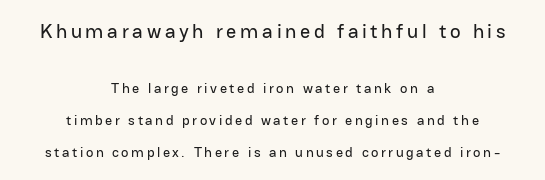
{"italic": "no", "underline": "no", "align": "center", "line_spacing": "loose", "line_spacing_ratio": 2.27, "larger_block": "first", "size_ratio": 1.43, "glyph_px": 20}
